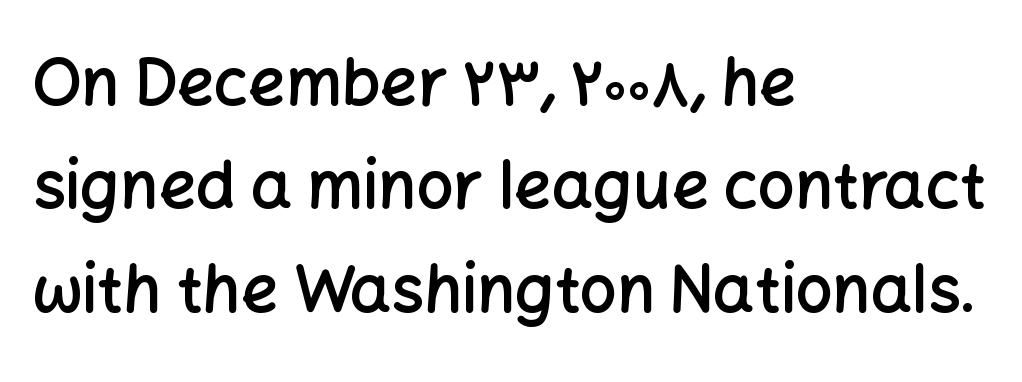
Character widths vary here, with narrow letters taking less room than wide ones. Notice how the stems are strictly vertical — no italics here. Typographic density is moderately raised because the face is semibold. There is no visible air inserted between adjacent glyphs.
